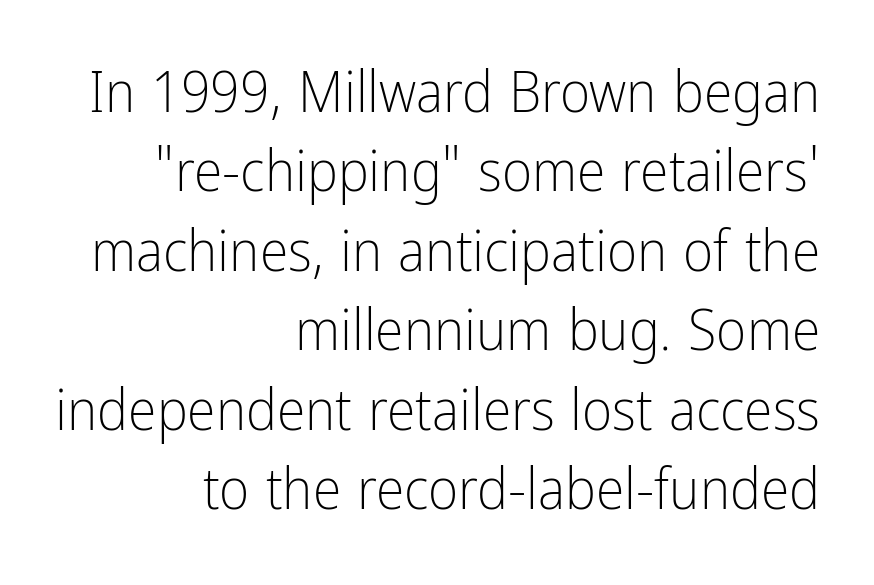
Clear beneath every line of the passage. The font sits on the lighter half of the weight spectrum, regular included. Letter spacing: default. Looks like regular typesetting: each glyph gets only the width it needs. Each line ends at the same right margin while the left side varies. Line spacing here is normal.
